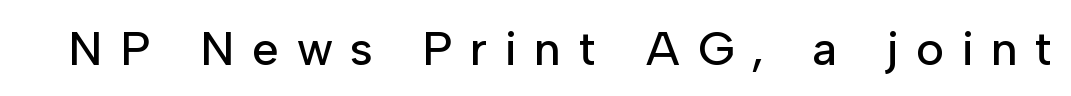
{"serif": "no", "italic": "no", "width": "normal", "stroke_contrast": "low", "x_height": "medium", "monospaced": "no", "underline": "no", "letter_spacing": "wide", "letter_spacing_em": 0.37, "glyph_px": 48}
